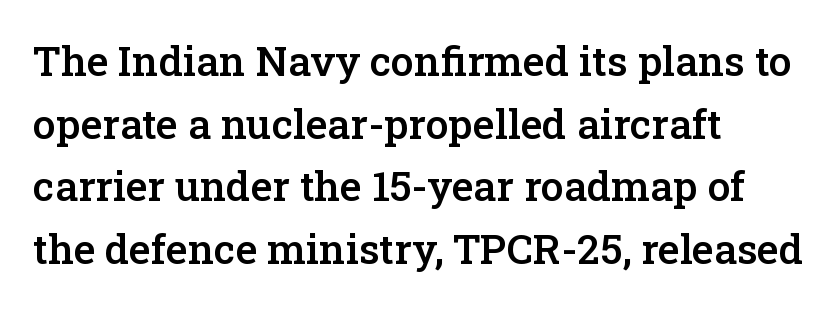
Q: Is the text bold? A: Semi-bold.
Q: Is the text italic (slanted)? A: No, it is upright.
Q: Is the typeface a serif or a sans-serif typeface? A: Serif.
Q: Is the text underlined? A: No.
Q: How is the paragraph aligned? A: Left-aligned.
Q: Is the spacing between letters normal or unusually wide? A: Normal.
Q: Is the spacing between lines tight, normal or loose? A: Normal.
Q: Width (condensed, normal, or wide)? A: Normal.
Q: Stroke contrast? A: Low.
Q: x-height? A: Medium.
Q: Monospaced? A: No.
